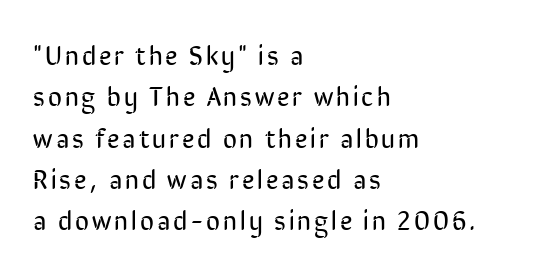
{"italic": "no", "bold": "no", "underline": "no", "align": "left", "line_spacing": "normal", "line_spacing_ratio": 1.53, "glyph_px": 27}
